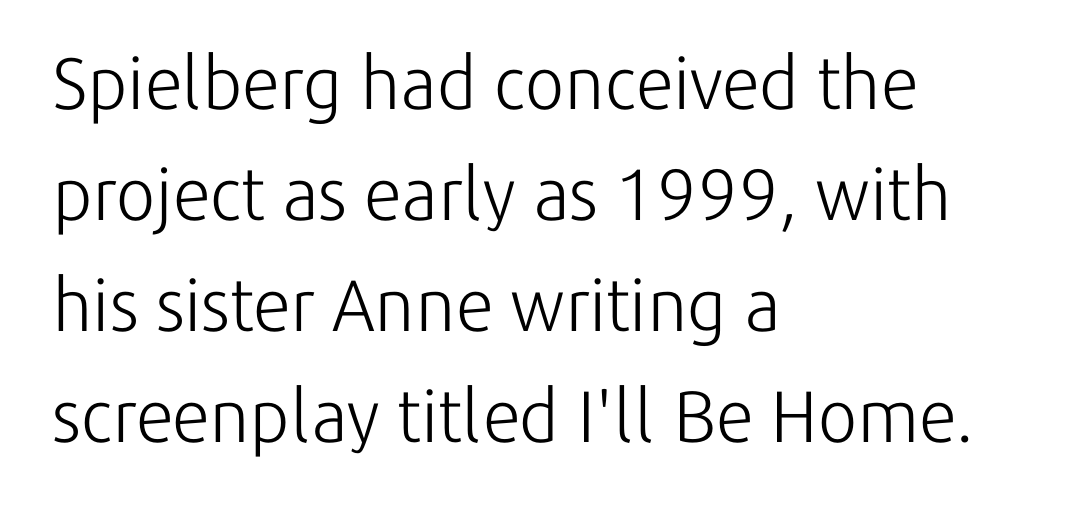
{"serif": "no", "italic": "no", "bold": "no", "weight": "light", "width": "normal", "stroke_contrast": "low", "x_height": "medium", "monospaced": "no", "underline": "no", "align": "left", "line_spacing": "normal", "line_spacing_ratio": 1.52, "letter_spacing": "normal", "letter_spacing_em": 0.0, "glyph_px": 73}
